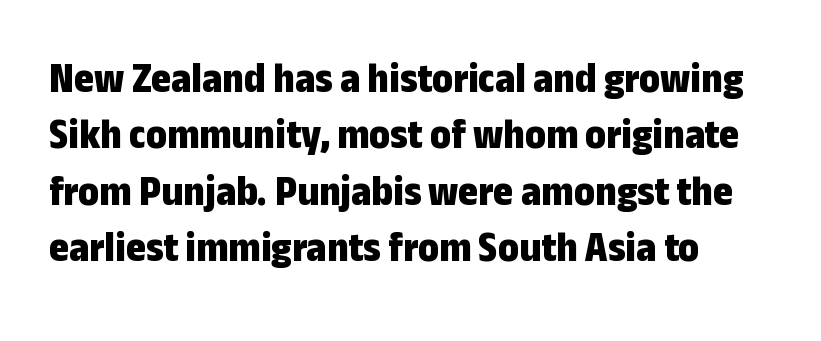
The image shows 43 px bold, condensed sans-serif type, upright; set left-aligned, normal line spacing (1.31x), normal letter spacing, not underlined; low stroke contrast and a medium x-height.
